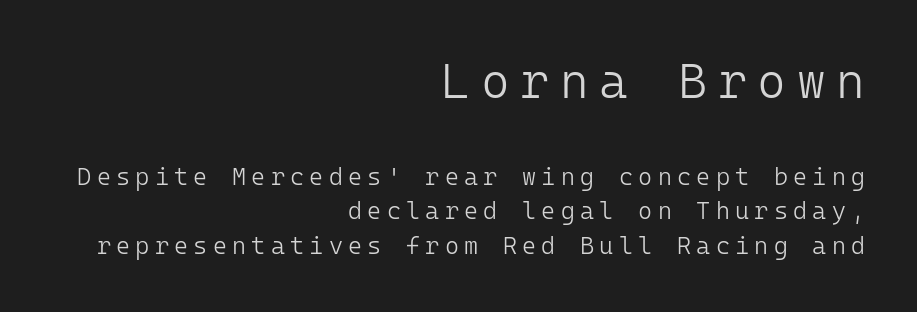
The image shows 49 px light sans-serif type, upright, monospaced; set right-aligned, normal line spacing (1.44x), unusually wide letter spacing (+0.22 em), not underlined; the first (top) block is 2.04x larger; low stroke contrast and a medium x-height.
